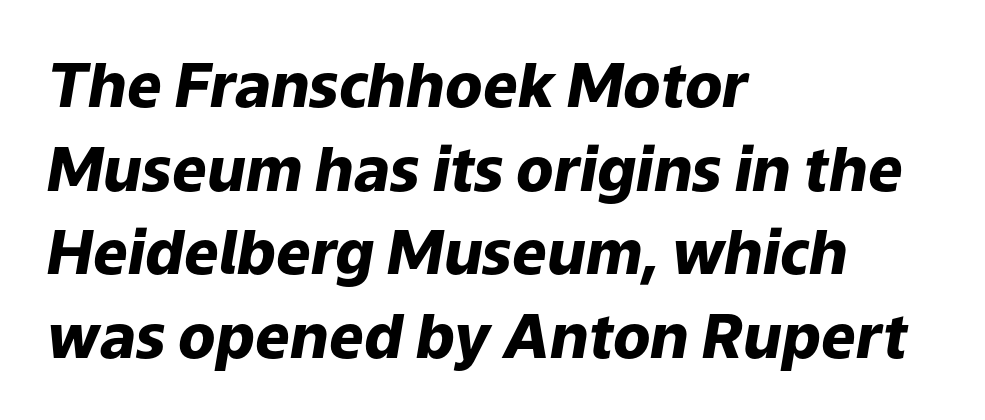
{"italic": "yes", "lean": "right", "slant_degrees": 9, "bold": "yes", "weight": "heavy", "width": "normal", "stroke_contrast": "low", "x_height": "medium", "monospaced": "no", "underline": "no", "align": "left", "line_spacing": "normal", "line_spacing_ratio": 1.37, "letter_spacing": "normal", "letter_spacing_em": 0.0, "glyph_px": 61}
